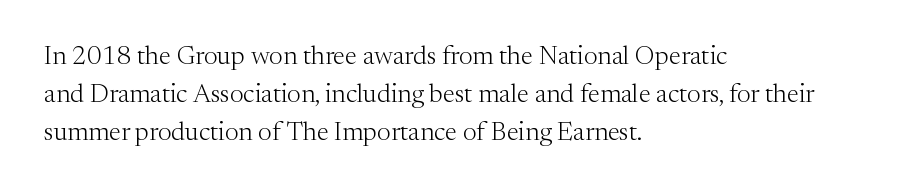
{"italic": "no", "bold": "no", "underline": "no", "align": "left", "line_spacing": "normal", "line_spacing_ratio": 1.46, "letter_spacing": "normal", "letter_spacing_em": 0.0, "glyph_px": 26}
